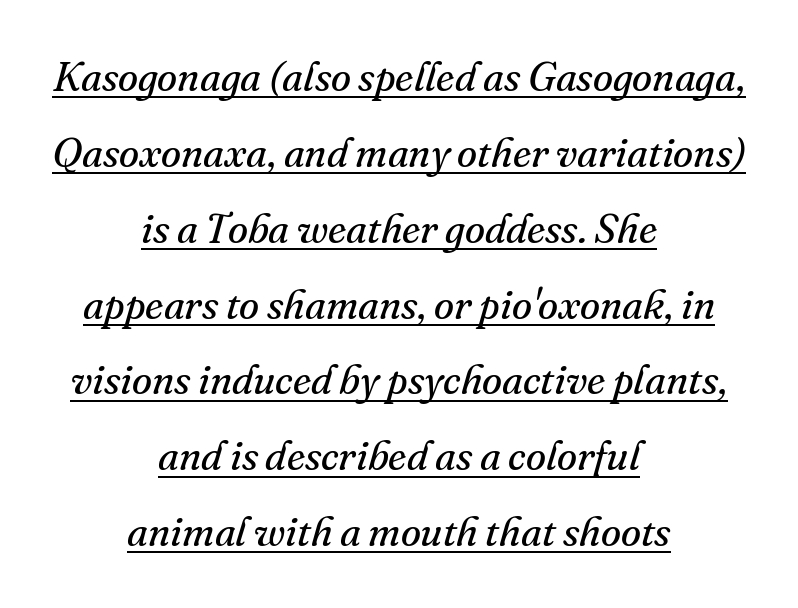
Q: Is the text bold? A: No.
Q: Is the text italic (slanted)? A: Yes, it leans right by about 16 degrees.
Q: Is the typeface a serif or a sans-serif typeface? A: Serif.
Q: Is the text underlined? A: Yes.
Q: How is the paragraph aligned? A: Centered.
Q: Is the spacing between letters normal or unusually wide? A: Normal.
Q: Width (condensed, normal, or wide)? A: Normal.
Q: Stroke contrast? A: Medium.
Q: x-height? A: Small.
Q: Monospaced? A: No.
